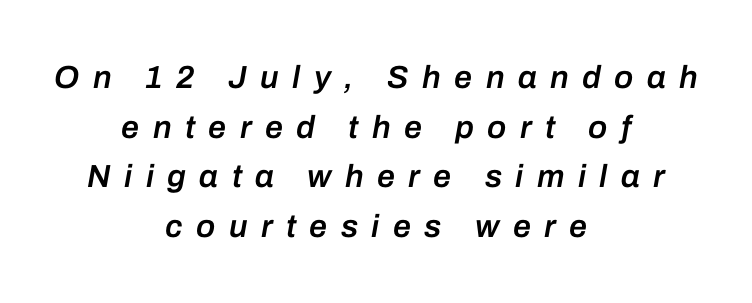
One-word summary of the alignment: center. The specimen omits any rule beneath the text block's lines. Characters follow at a spacing far wider than the type designer built in. Would a proofreader flag this as italicized? Yes. The leading is moderate, giving the passage an even texture.
